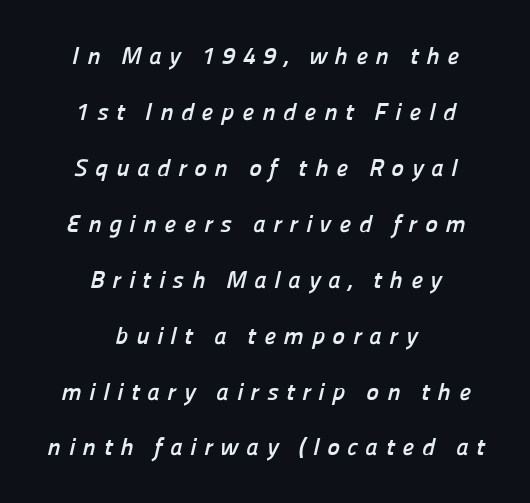
{"bold": "yes", "underline": "no", "align": "center", "line_spacing": "loose", "line_spacing_ratio": 2.33, "letter_spacing": "wide", "letter_spacing_em": 0.32, "glyph_px": 24}
